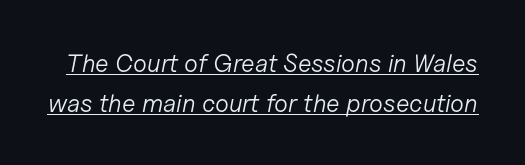
The cut favours lightness, reaching ordinary text weight at its darkest. Does a line run under the words? Yes, clearly. Inter-character spacing is left at the font's built-in metrics. Regarding leading, the lines here are spaced in the standard way.
